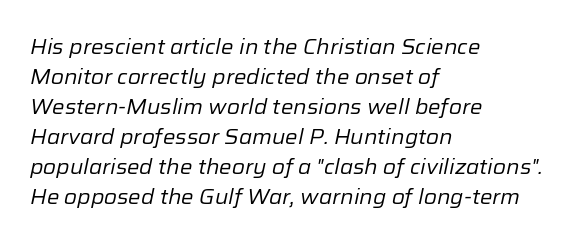
{"italic": "yes", "lean": "right", "slant_degrees": 12, "bold": "no", "underline": "no", "align": "left", "line_spacing": "normal", "line_spacing_ratio": 1.43, "letter_spacing": "normal", "letter_spacing_em": 0.0, "glyph_px": 21}
